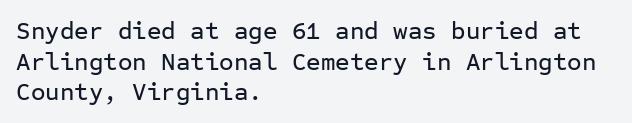
The image shows 25 px text type, upright; set left-aligned, line spacing 1.23x, normal letter spacing, not underlined.
